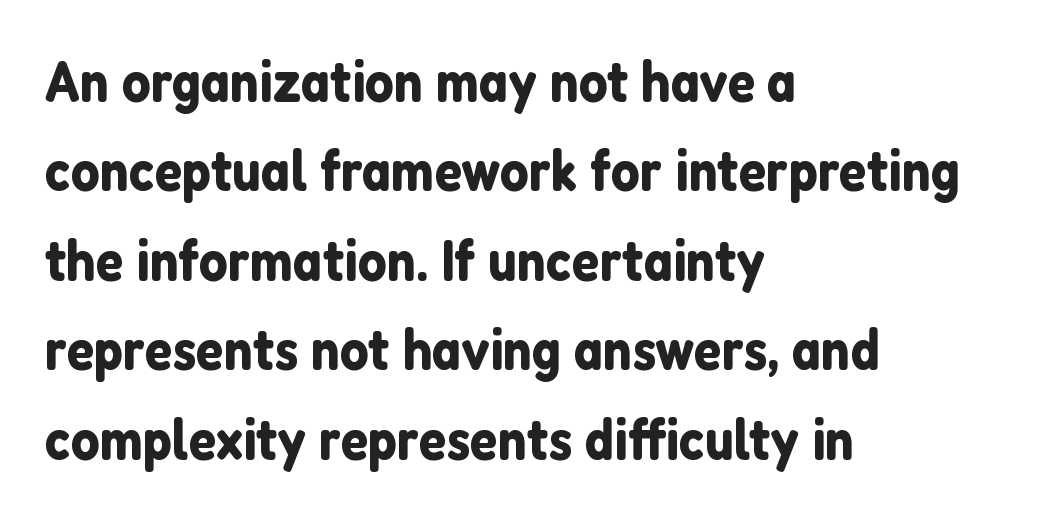
{"serif": "no", "italic": "no", "width": "normal", "stroke_contrast": "low", "x_height": "medium", "monospaced": "no", "underline": "no", "align": "left", "line_spacing": "normal", "line_spacing_ratio": 1.57, "letter_spacing": "normal", "letter_spacing_em": 0.0, "glyph_px": 57}
